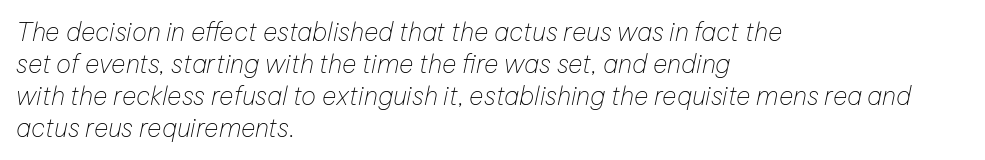
The font sits on the lighter half of the weight spectrum, regular included. Compared with typical paragraphs, the rows here are spaced about the same. All the whitespace from short lines collects on the right. Students, note that the glyphs here touch the page at normal intervals.
